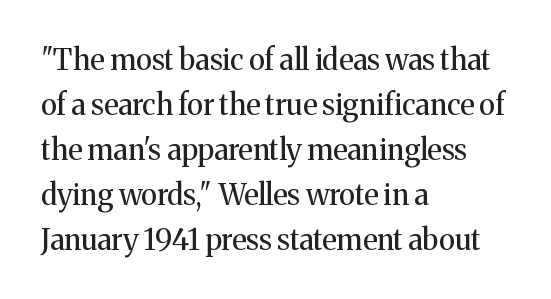
The image shows 29 px regular-weight serif type, upright; set left-aligned, normal line spacing (1.55x), normal letter spacing, not underlined; medium stroke contrast and a medium x-height.
